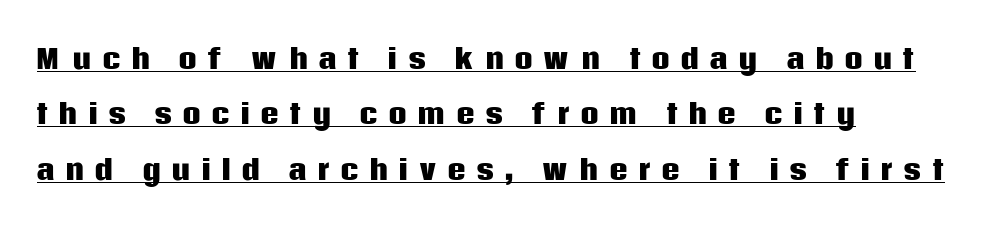
The image shows 26 px bold type, upright; set left-aligned, loose line spacing (2.13x), unusually wide letter spacing (+0.39 em), underlined.
